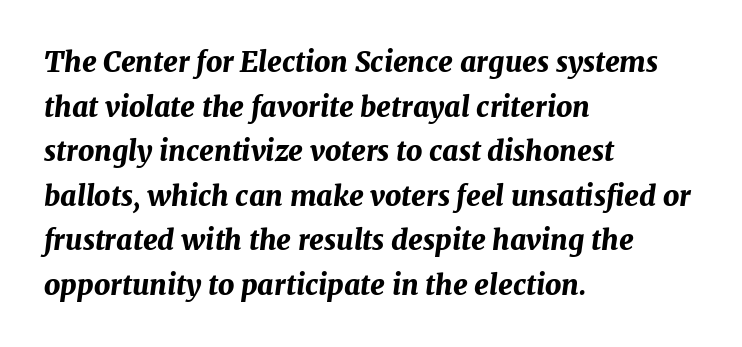
The image shows 28 px bold type, italic (leaning right); set left-aligned, normal line spacing (1.59x), normal letter spacing, not underlined; medium stroke contrast and a medium x-height.
